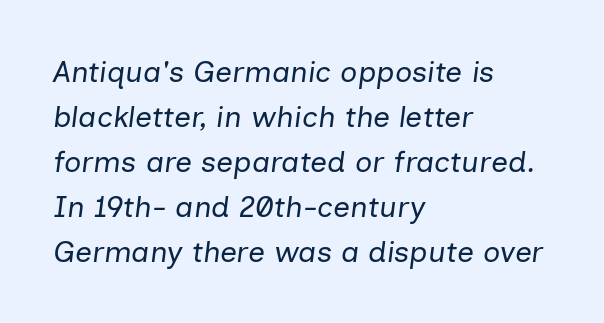
Q: Is the text bold? A: No.
Q: Is the text italic (slanted)? A: Yes, it leans right by about 7 degrees.
Q: Is the text underlined? A: No.
Q: How is the paragraph aligned? A: Left-aligned.
Q: Is the spacing between letters normal or unusually wide? A: Normal.
Q: Is the spacing between lines tight, normal or loose? A: Normal.
Q: Width (condensed, normal, or wide)? A: Normal.
Q: Stroke contrast? A: Low.
Q: x-height? A: Medium.
Q: Monospaced? A: No.
